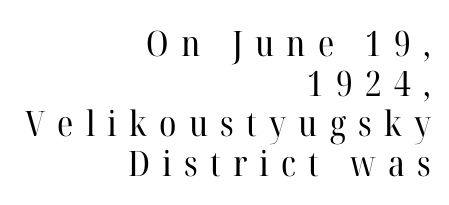
Decoration check: the copy has no underline. The designer went with a serif here, giving each stem small feet. Baseline-to-baseline distance is barely more than the letter height. Teacher's note: observe the even right margin — that is flush-right alignment. The font's upright variant was chosen for this text. The face used here is proportionally spaced, like ordinary book or web type.
